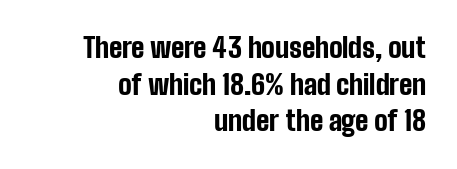
The rendering anchors every line to the right-hand side. Between one letter and the next there's only the usual sliver of space. Unmarked baselines from the first word to the last. The rendering uses a moderate line-height, typical for paragraphs. The passage shown is emphatically bold. Every character sits straight up, as roman type does.
